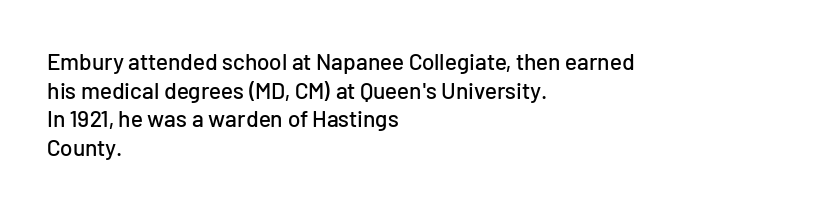
The image shows 23 px text type, upright; set left-aligned, normal line spacing (1.25x), normal letter spacing, not underlined.
